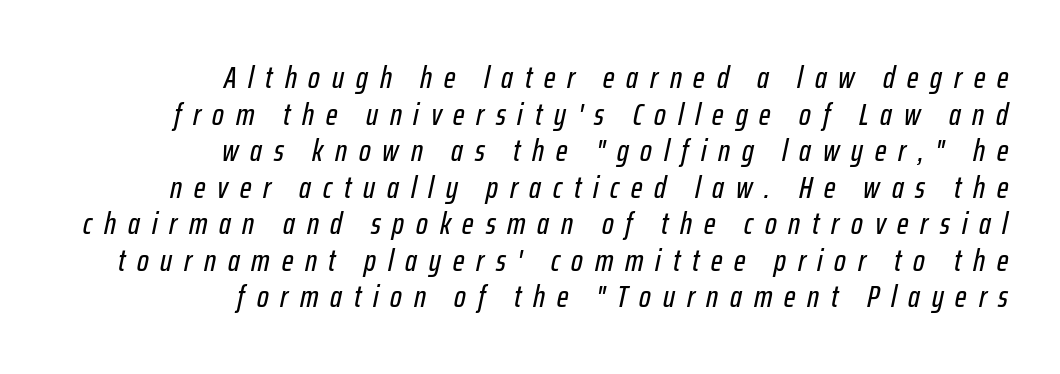
The image shows 31 px condensed type, italic (leaning right); set right-aligned, line spacing 1.18x, unusually wide letter spacing (+0.38 em), not underlined; low stroke contrast and a medium x-height.
